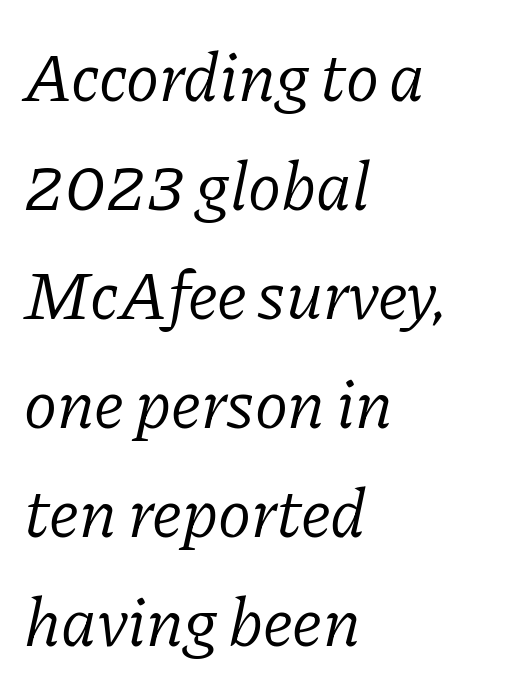
The image shows 69 px light serif type, italic (leaning right); set left-aligned, normal line spacing (1.58x), normal letter spacing, not underlined; low stroke contrast and a medium x-height.
